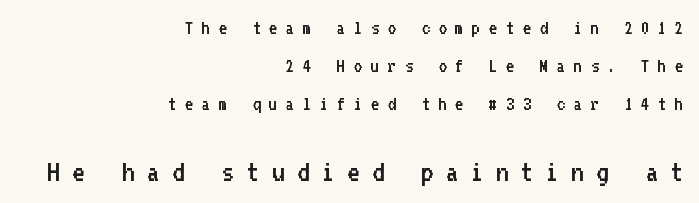
This sample has the even, mechanical cadence of fixed-width lettering. Casual observation: everything's shoved over to the right. Descenders hang freely into open space. Stems and bowls with no extra thickness — not bold. Of the two passages, the one underneath uses the larger point size. This sample uses a sans-serif face.
